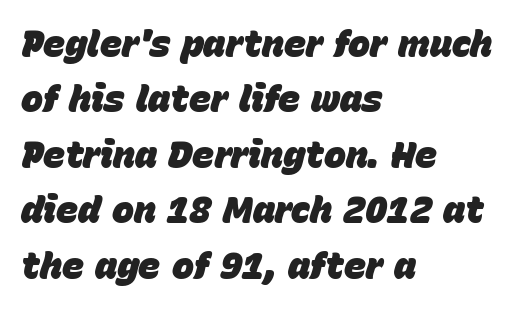
The paragraph has a hard left edge and a soft right edge. Varying glyph widths throughout — classic text-font behaviour. Regarding leading, the lines here are spaced in the standard way. The string is rendered with underlining switched off. This rendering leaves character spacing at its baseline value. In terms of posture, this sample is oblique.
